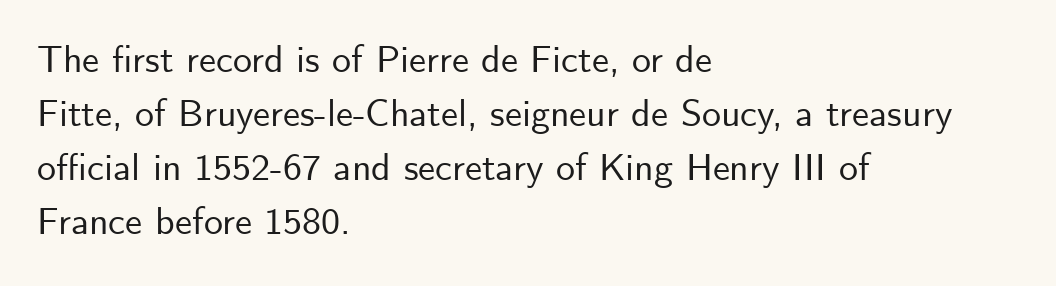
{"serif": "no", "italic": "no", "width": "normal", "stroke_contrast": "low", "x_height": "small", "monospaced": "no", "underline": "no", "align": "left", "line_spacing": "normal", "line_spacing_ratio": 1.42, "letter_spacing": "normal", "letter_spacing_em": 0.0, "glyph_px": 38}
